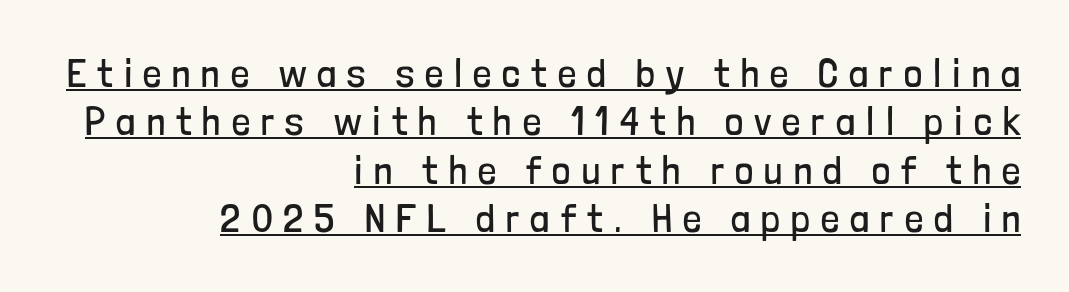
The image shows 40 px regular-weight, condensed sans-serif type, upright; set right-aligned, line spacing 1.21x, unusually wide letter spacing (+0.28 em), underlined; low stroke contrast and a medium x-height.
